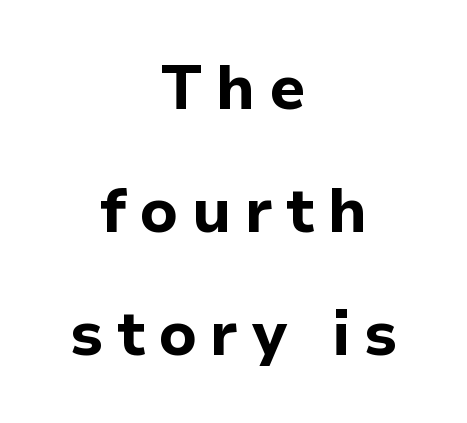
The image shows 62 px bold sans-serif type, upright; set centered, loose line spacing (1.98x), unusually wide letter spacing (+0.22 em), not underlined; low stroke contrast and a medium x-height.
